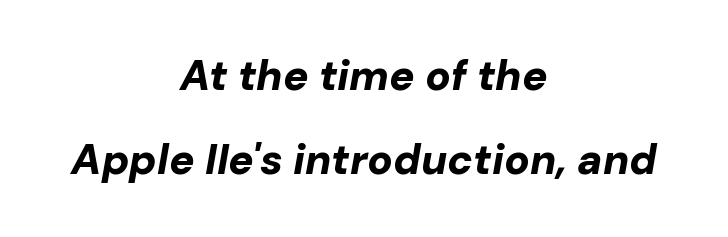
Q: Is the text bold? A: Yes.
Q: Is the text italic (slanted)? A: Yes, it leans right by about 10 degrees.
Q: Is the text underlined? A: No.
Q: How is the paragraph aligned? A: Centered.
Q: Is the spacing between letters normal or unusually wide? A: Normal.
Q: Is the spacing between lines tight, normal or loose? A: Loose.
Q: Width (condensed, normal, or wide)? A: Normal.
Q: Stroke contrast? A: Low.
Q: x-height? A: Medium.
Q: Monospaced? A: No.
